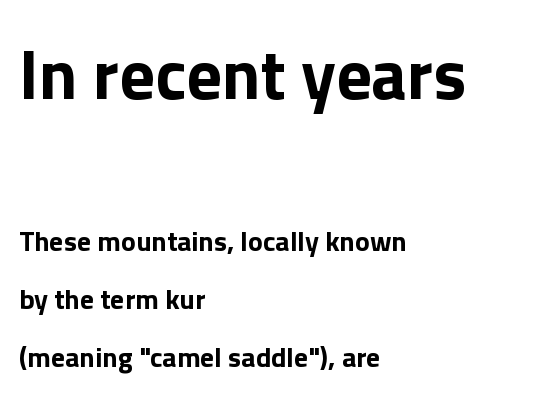
Q: Is the text bold? A: Yes.
Q: Is the text italic (slanted)? A: No, it is upright.
Q: Is the typeface a serif or a sans-serif typeface? A: Sans-serif.
Q: Is the text underlined? A: No.
Q: How is the paragraph aligned? A: Left-aligned.
Q: Is the spacing between letters normal or unusually wide? A: Normal.
Q: Is the spacing between lines tight, normal or loose? A: Loose.
Q: Which block of text is set in a larger size, the first (top) or the second (bottom)? A: The first (top) one.
Q: Width (condensed, normal, or wide)? A: Normal.
Q: x-height? A: Medium.
Q: Monospaced? A: No.
